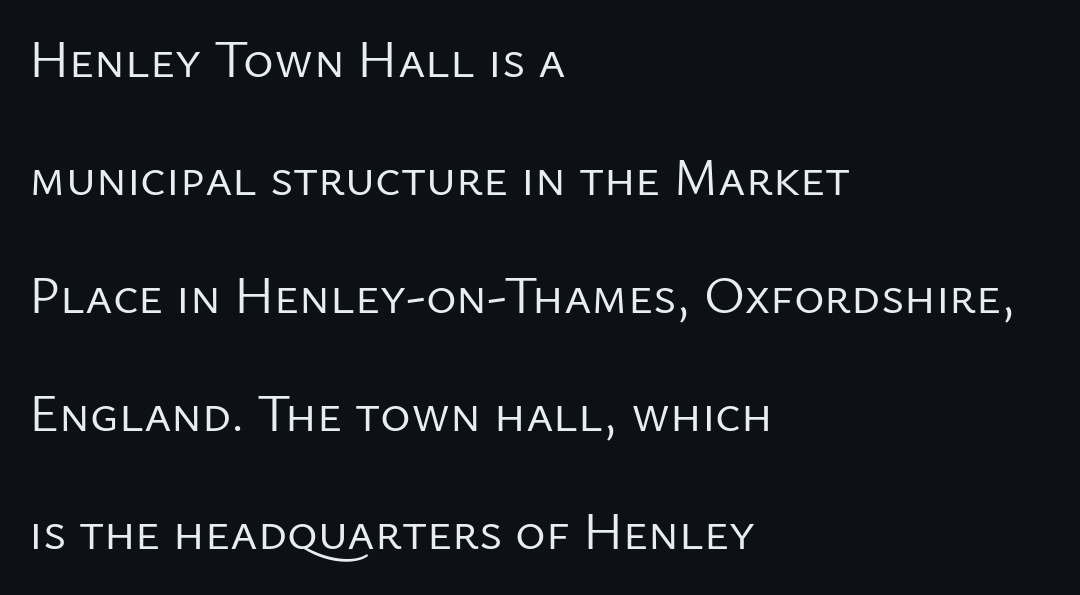
The image shows 52 px regular-weight sans-serif type, upright; set left-aligned, loose line spacing (2.27x), normal letter spacing, not underlined; low stroke contrast and a medium x-height.
